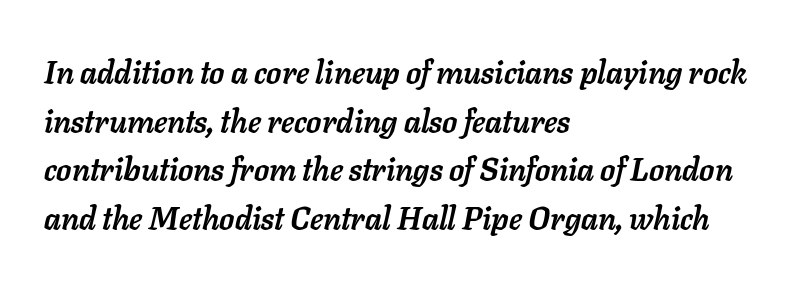
The image shows 31 px semibold type, italic (leaning right); set left-aligned, normal line spacing (1.57x), normal letter spacing, not underlined; low stroke contrast and a medium x-height.
